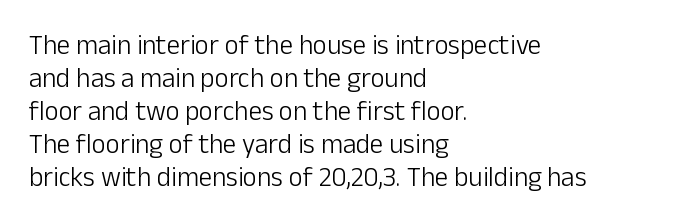
The image shows 27 px text type, upright; set left-aligned, line spacing 1.22x, normal letter spacing, not underlined.
